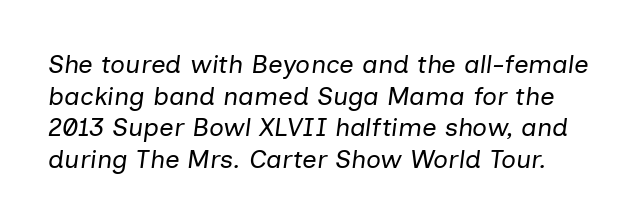
The image shows 26 px text type, italic (leaning right); set line spacing 1.22x, normal letter spacing, not underlined.
